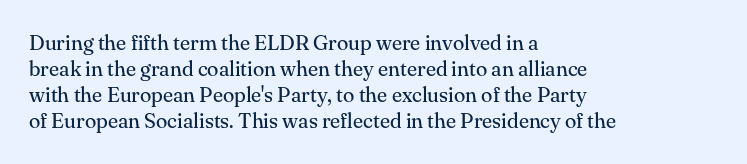
{"italic": "no", "bold": "no", "underline": "no", "align": "left", "line_spacing_ratio": 1.24, "letter_spacing": "normal", "letter_spacing_em": 0.0, "glyph_px": 21}
